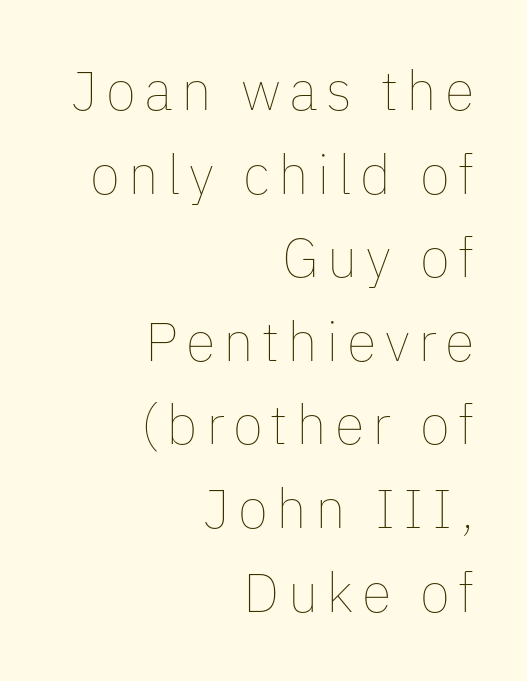
The image shows 55 px thin type, upright; set right-aligned, normal line spacing (1.52x), not underlined; low stroke contrast and a medium x-height.
